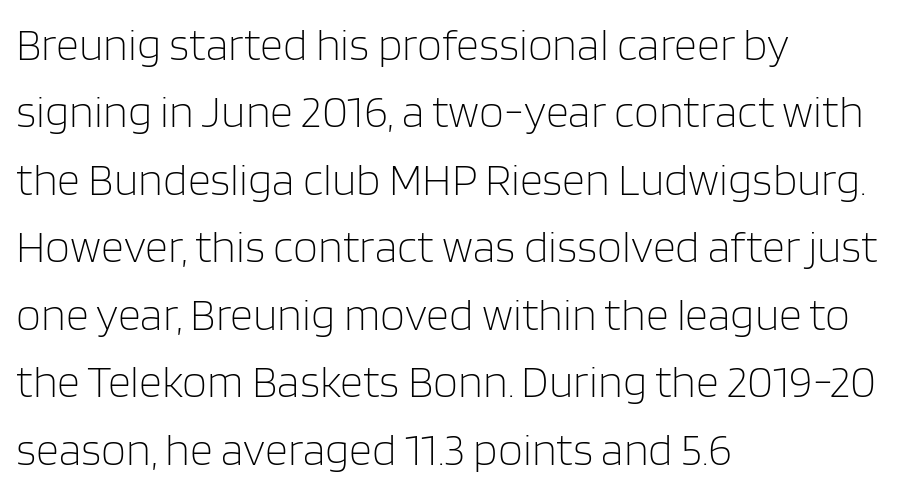
The image shows 45 px light sans-serif type, upright; set left-aligned, normal line spacing (1.5x), normal letter spacing, not underlined; low stroke contrast and a large x-height.
